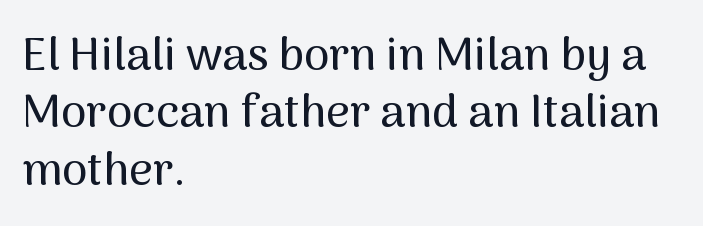
Q: Is the text italic (slanted)? A: No, it is upright.
Q: Is the typeface a serif or a sans-serif typeface? A: Sans-serif.
Q: Is the text underlined? A: No.
Q: How is the paragraph aligned? A: Left-aligned.
Q: Is the spacing between letters normal or unusually wide? A: Normal.
Q: Is the spacing between lines tight, normal or loose? A: Normal.
Q: Width (condensed, normal, or wide)? A: Normal.
Q: Stroke contrast? A: Medium.
Q: x-height? A: Medium.
Q: Monospaced? A: No.
